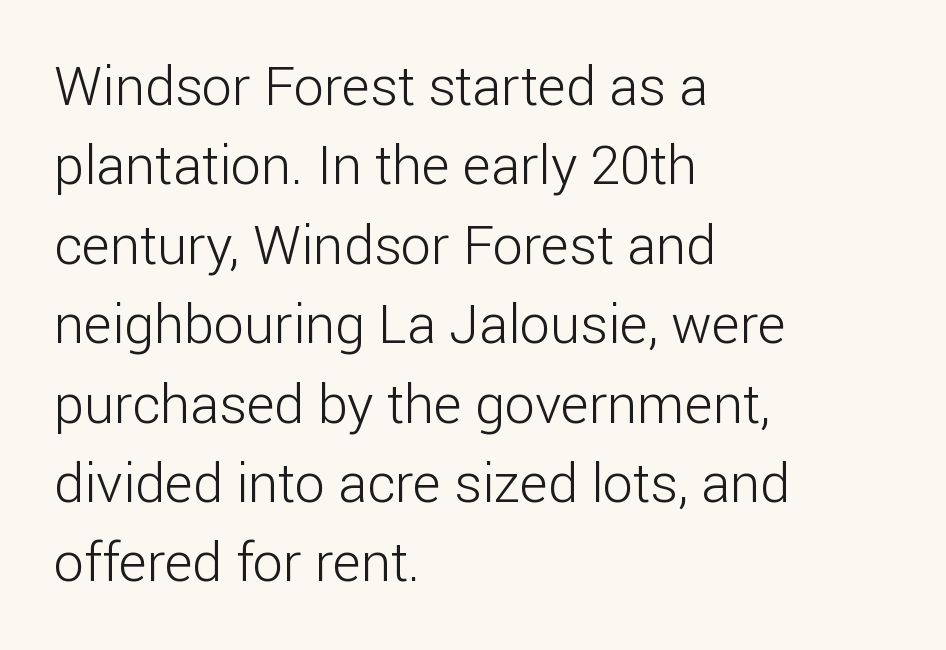
Plain, unruled lines of type. This is not heavy type; no bold has been used. Quick note: not italic, upright. Each letter keeps its own natural width here, so spacing adapts to shape. Each line starts at the same left margin while the right side varies.
